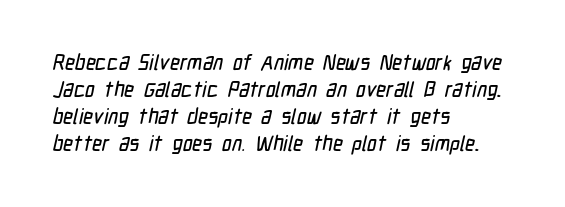
{"underline": "no", "align": "left", "line_spacing": "normal", "line_spacing_ratio": 1.28, "letter_spacing": "normal", "letter_spacing_em": 0.0, "glyph_px": 21}
